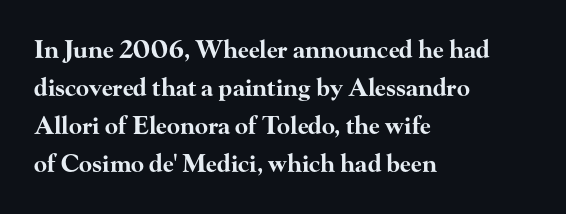
Any mark beneath the type? The region is blank. The letters stand upright; this is a roman face. The type is set solid horizontally, with unmodified tracking. Which margin do the lines hug? The left one — the right edge is uneven. The rendering uses a bold face; every stroke is thick and dark.
